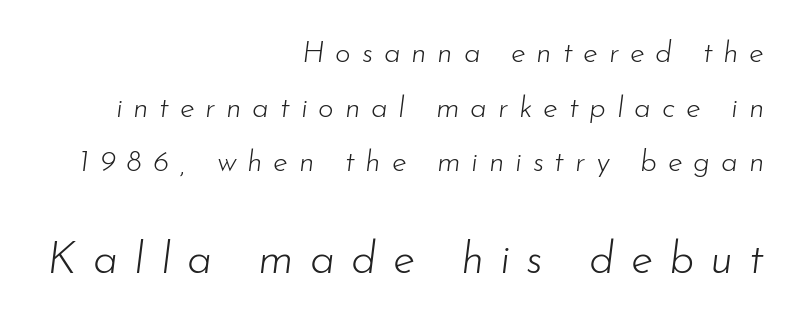
The image shows 45 px light type, italic (leaning right); set right-aligned, line spacing 1.82x, unusually wide letter spacing (+0.36 em), not underlined; the second (bottom) block is 1.5x larger; low stroke contrast and a small x-height.
